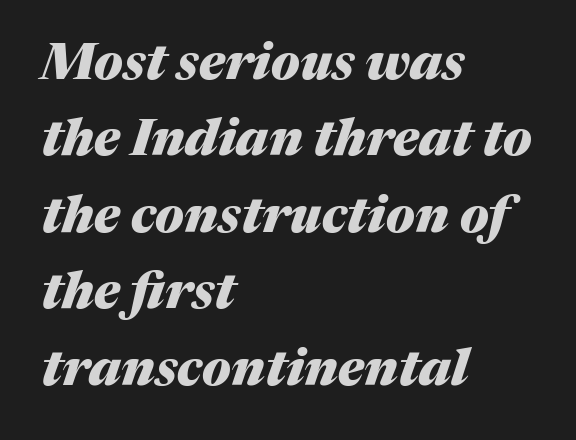
{"italic": "yes", "lean": "right", "slant_degrees": 17, "bold": "yes", "weight": "heavy", "width": "normal", "stroke_contrast": "medium", "x_height": "medium", "monospaced": "no", "underline": "no", "align": "left", "line_spacing": "normal", "line_spacing_ratio": 1.5, "letter_spacing": "normal", "letter_spacing_em": 0.0, "glyph_px": 51}
